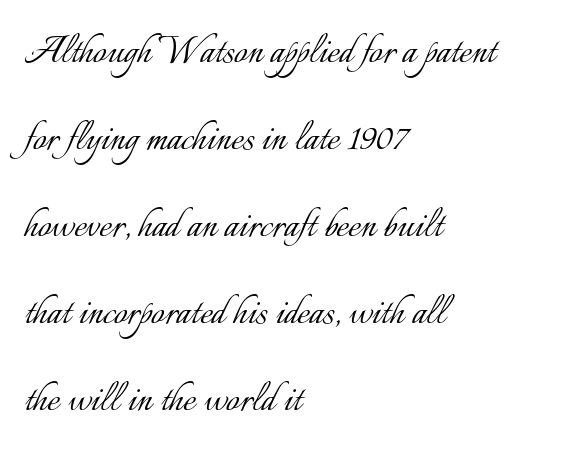
The image shows 47 px light type; set left-aligned, line spacing 1.85x, normal letter spacing, not underlined; low stroke contrast and a small x-height.
